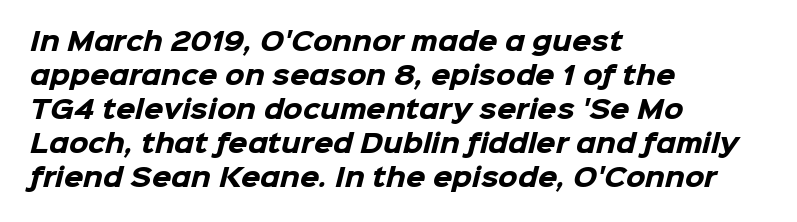
The image shows 25 px bold type; set left-aligned, normal line spacing (1.36x), normal letter spacing, not underlined.
